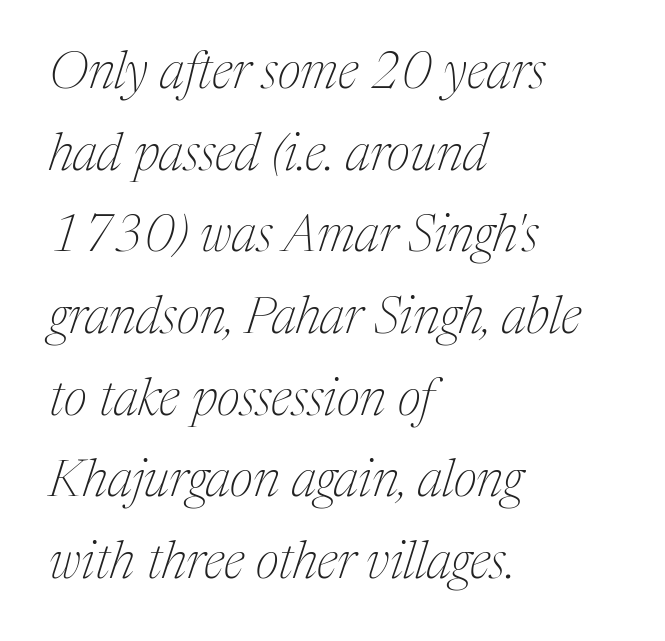
Q: Is the text bold? A: No.
Q: Is the text italic (slanted)? A: Yes, it leans right by about 17 degrees.
Q: Is the typeface a serif or a sans-serif typeface? A: Serif.
Q: Is the text underlined? A: No.
Q: How is the paragraph aligned? A: Left-aligned.
Q: Is the spacing between letters normal or unusually wide? A: Normal.
Q: Is the spacing between lines tight, normal or loose? A: Normal.
Q: Width (condensed, normal, or wide)? A: Normal.
Q: Stroke contrast? A: Medium.
Q: x-height? A: Medium.
Q: Monospaced? A: No.
